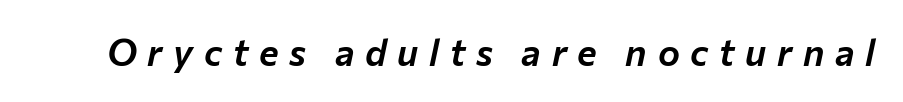
Compared with typical body copy, the letter spacing here is much looser. This sample uses an oblique cut, with every glyph tilted off the vertical. Unmarked baselines from the first word to the last. The passage shown is typed in a proportional face where columns would drift.
